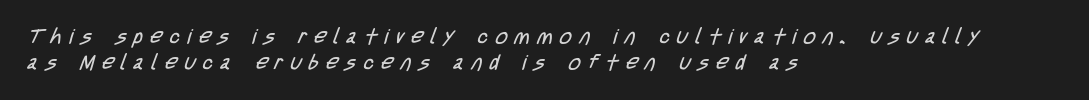
{"bold": "no", "underline": "no", "align": "left", "line_spacing_ratio": 1.22, "letter_spacing": "wide", "letter_spacing_em": 0.35, "glyph_px": 21}
